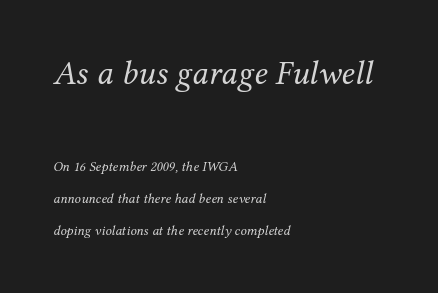
Q: Is the text bold? A: No.
Q: Is the text italic (slanted)? A: Yes, it leans right by about 12 degrees.
Q: Is the typeface a serif or a sans-serif typeface? A: Serif.
Q: Is the text underlined? A: No.
Q: How is the paragraph aligned? A: Left-aligned.
Q: Is the spacing between letters normal or unusually wide? A: Normal.
Q: Is the spacing between lines tight, normal or loose? A: Loose.
Q: Which block of text is set in a larger size, the first (top) or the second (bottom)? A: The first (top) one.
Q: Width (condensed, normal, or wide)? A: Normal.
Q: Stroke contrast? A: Medium.
Q: x-height? A: Medium.
Q: Monospaced? A: No.
